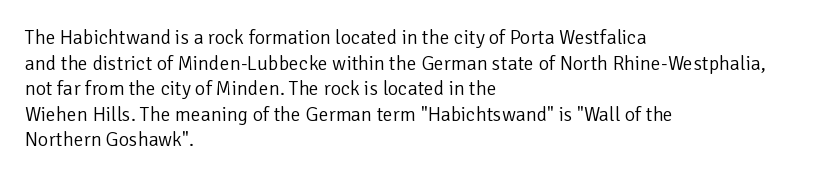
The image shows 20 px text type, upright; set left-aligned, normal line spacing (1.28x), normal letter spacing, not underlined.
